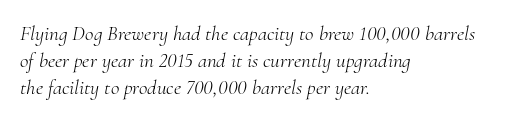
{"italic": "yes", "lean": "right", "slant_degrees": 10, "bold": "no", "underline": "no", "align": "left", "line_spacing": "normal", "line_spacing_ratio": 1.28, "letter_spacing": "normal", "letter_spacing_em": 0.0, "glyph_px": 21}
